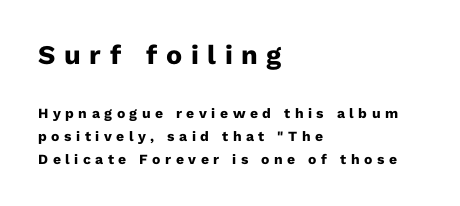
Q: Is the text bold? A: Yes.
Q: Is the text italic (slanted)? A: No, it is upright.
Q: Is the text underlined? A: No.
Q: How is the paragraph aligned? A: Left-aligned.
Q: Is the spacing between letters normal or unusually wide? A: Unusually wide.
Q: Is the spacing between lines tight, normal or loose? A: Normal.
Q: Which block of text is set in a larger size, the first (top) or the second (bottom)? A: The first (top) one.
